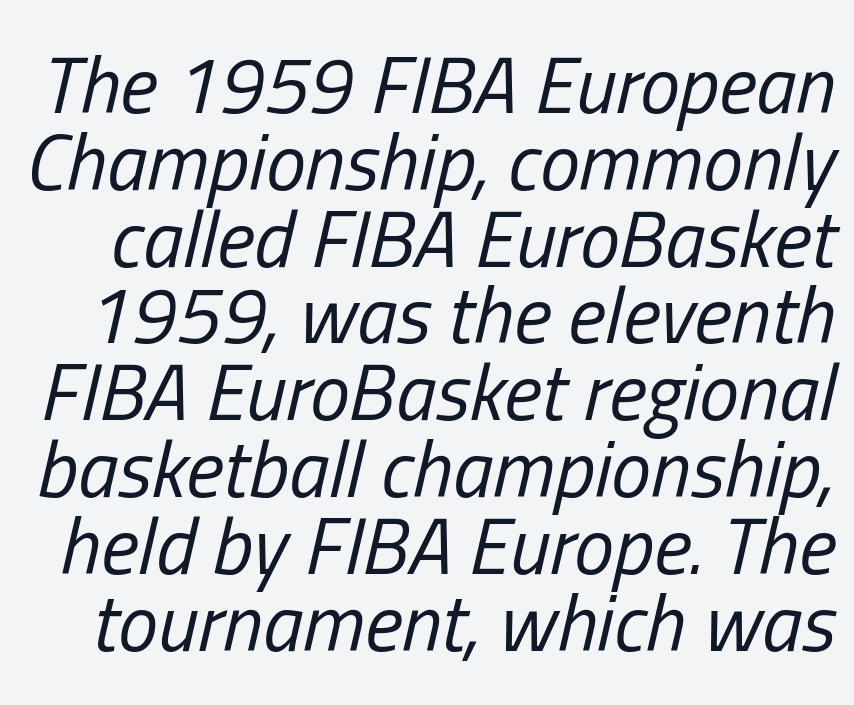
{"italic": "yes", "lean": "right", "slant_degrees": 13, "bold": "no", "weight": "regular", "width": "condensed", "stroke_contrast": "low", "x_height": "medium", "monospaced": "no", "underline": "no", "line_spacing": "tight", "line_spacing_ratio": 0.96, "letter_spacing": "normal", "letter_spacing_em": 0.0, "glyph_px": 80}
